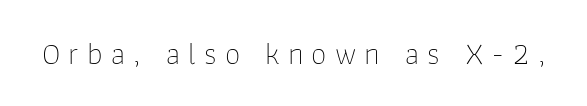
{"serif": "no", "italic": "no", "bold": "no", "weight": "thin", "width": "normal", "stroke_contrast": "low", "x_height": "medium", "monospaced": "no", "underline": "no", "letter_spacing": "wide", "letter_spacing_em": 0.26, "glyph_px": 31}
